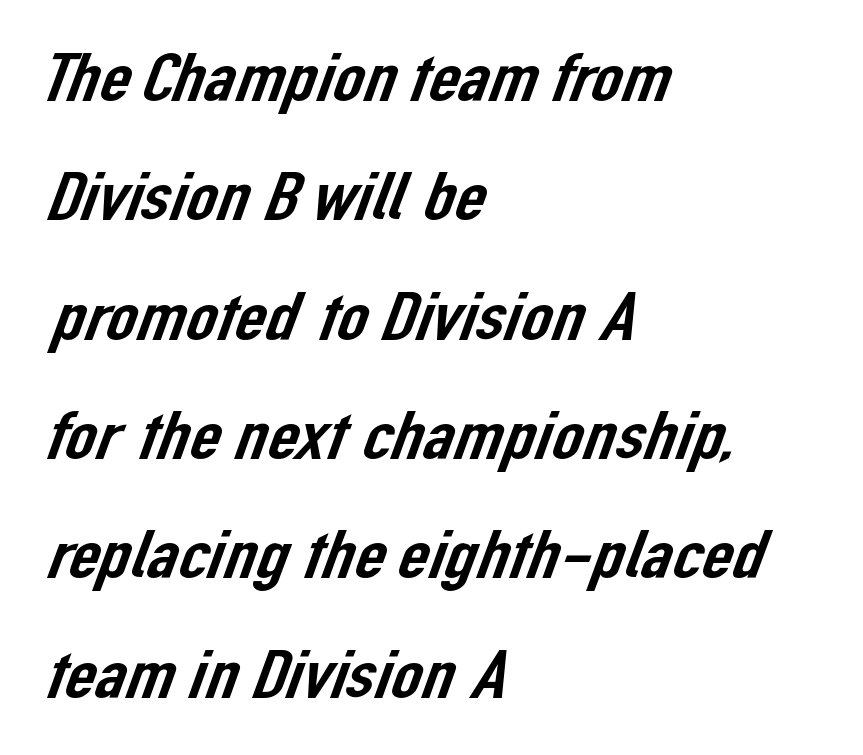
Q: Is the typeface a serif or a sans-serif typeface? A: Sans-serif.
Q: Is the text underlined? A: No.
Q: How is the paragraph aligned? A: Left-aligned.
Q: Is the spacing between letters normal or unusually wide? A: Normal.
Q: Width (condensed, normal, or wide)? A: Normal.
Q: Stroke contrast? A: Low.
Q: x-height? A: Medium.
Q: Monospaced? A: No.
